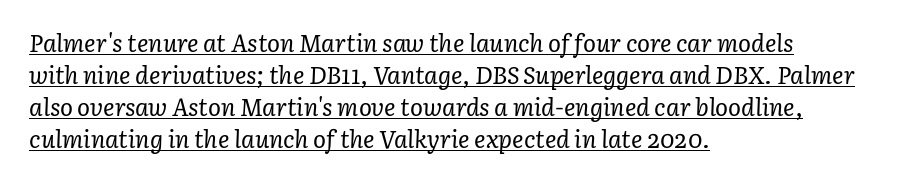
The image shows 24 px text type, italic (leaning right); set left-aligned, normal line spacing (1.33x), normal letter spacing, underlined.
